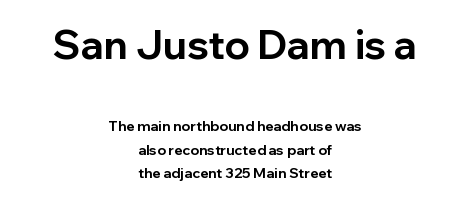
The image shows 40 px bold sans-serif type, upright; set centered, normal line spacing (1.66x), normal letter spacing, not underlined; the first (top) block is 2.86x larger; low stroke contrast and a medium x-height.
